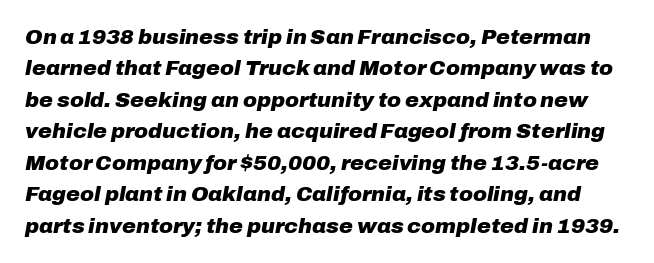
Q: Is the text bold? A: Yes.
Q: Is the text italic (slanted)? A: Yes, it leans right by about 10 degrees.
Q: Is the text underlined? A: No.
Q: Is the spacing between letters normal or unusually wide? A: Normal.
Q: Is the spacing between lines tight, normal or loose? A: Normal.
